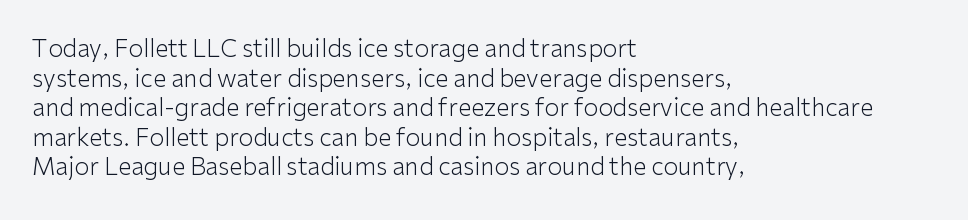
Q: Is the text bold? A: No.
Q: Is the text italic (slanted)? A: No, it is upright.
Q: Is the text underlined? A: No.
Q: How is the paragraph aligned? A: Left-aligned.
Q: Is the spacing between letters normal or unusually wide? A: Normal.
